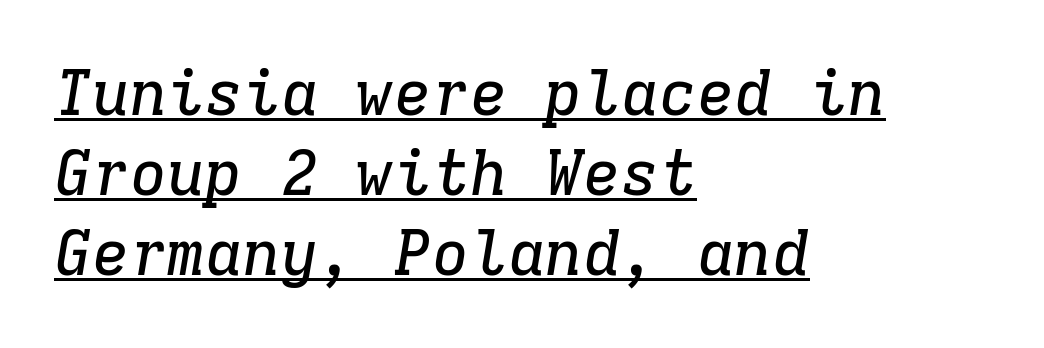
Q: Is the text italic (slanted)? A: Yes, it leans right by about 9 degrees.
Q: Is the typeface a serif or a sans-serif typeface? A: Serif.
Q: Is the text underlined? A: Yes.
Q: How is the paragraph aligned? A: Left-aligned.
Q: Is the spacing between letters normal or unusually wide? A: Normal.
Q: Is the spacing between lines tight, normal or loose? A: Normal.
Q: Width (condensed, normal, or wide)? A: Normal.
Q: Stroke contrast? A: Low.
Q: x-height? A: Medium.
Q: Monospaced? A: Yes.
